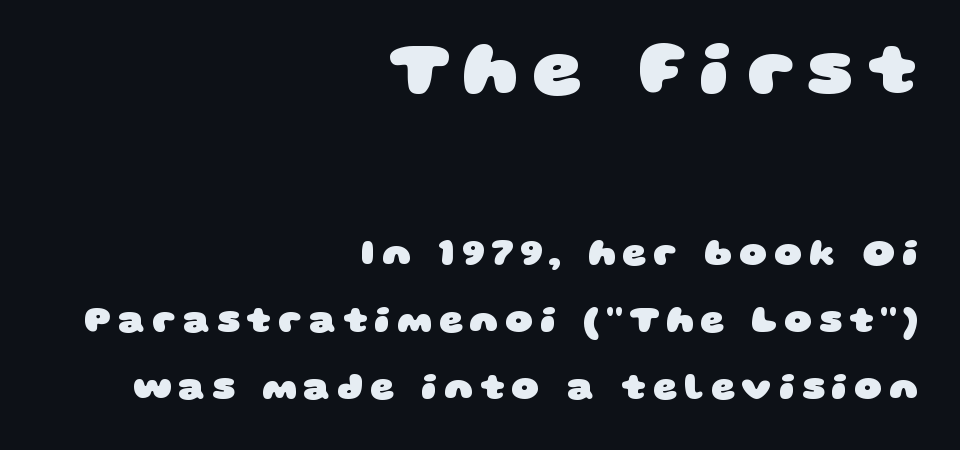
{"serif": "no", "bold": "yes", "weight": "heavy", "width": "wide", "stroke_contrast": "low", "x_height": "large", "monospaced": "no", "underline": "no", "align": "right", "line_spacing_ratio": 1.76, "larger_block": "first", "size_ratio": 2.03, "glyph_px": 77}
